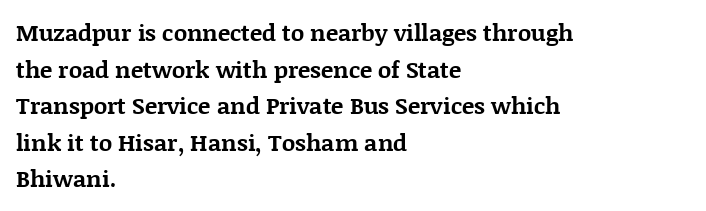
Q: Is the text bold? A: Yes.
Q: Is the text italic (slanted)? A: No, it is upright.
Q: Is the text underlined? A: No.
Q: How is the paragraph aligned? A: Left-aligned.
Q: Is the spacing between letters normal or unusually wide? A: Normal.
Q: Is the spacing between lines tight, normal or loose? A: Normal.
